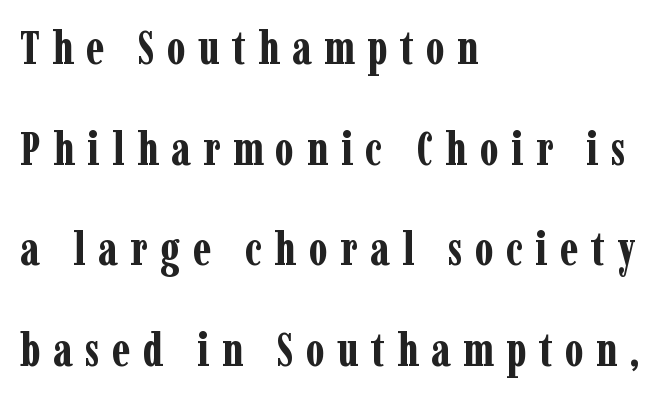
{"serif": "yes", "italic": "no", "bold": "yes", "weight": "bold", "width": "condensed", "stroke_contrast": "low", "x_height": "medium", "monospaced": "no", "underline": "no", "align": "left", "line_spacing": "loose", "line_spacing_ratio": 2.19, "letter_spacing": "wide", "letter_spacing_em": 0.27, "glyph_px": 46}
